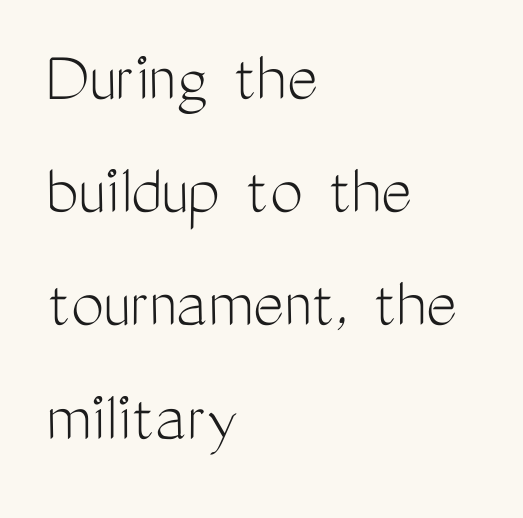
Q: Is the text bold? A: No.
Q: Is the text italic (slanted)? A: No, it is upright.
Q: Is the typeface a serif or a sans-serif typeface? A: Sans-serif.
Q: Is the text underlined? A: No.
Q: How is the paragraph aligned? A: Left-aligned.
Q: Is the spacing between letters normal or unusually wide? A: Normal.
Q: Is the spacing between lines tight, normal or loose? A: Normal.
Q: Width (condensed, normal, or wide)? A: Condensed.
Q: Stroke contrast? A: Medium.
Q: x-height? A: Medium.
Q: Monospaced? A: No.
